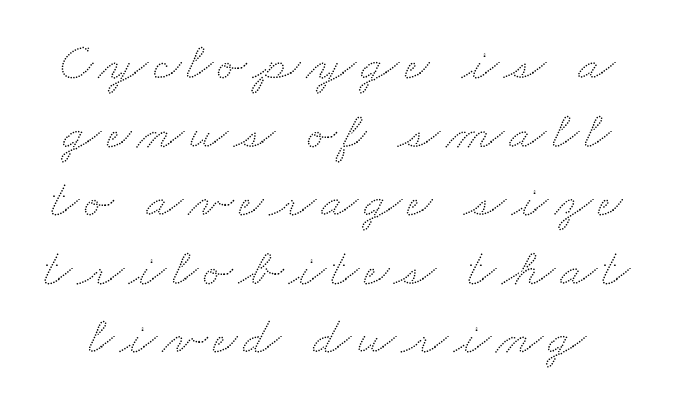
The face used here is proportionally spaced, like ordinary book or web type. Students, observe: this is what conventionally led text looks like. The passage shown is not underscored anywhere.
